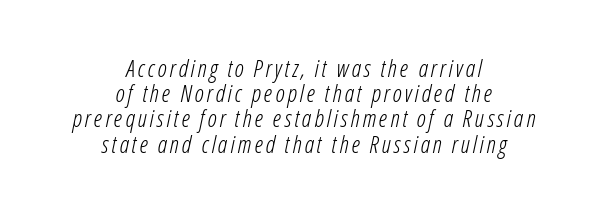
{"italic": "yes", "lean": "right", "slant_degrees": 12, "bold": "no", "underline": "no", "align": "center", "line_spacing": "tight", "line_spacing_ratio": 1.05, "glyph_px": 24}
